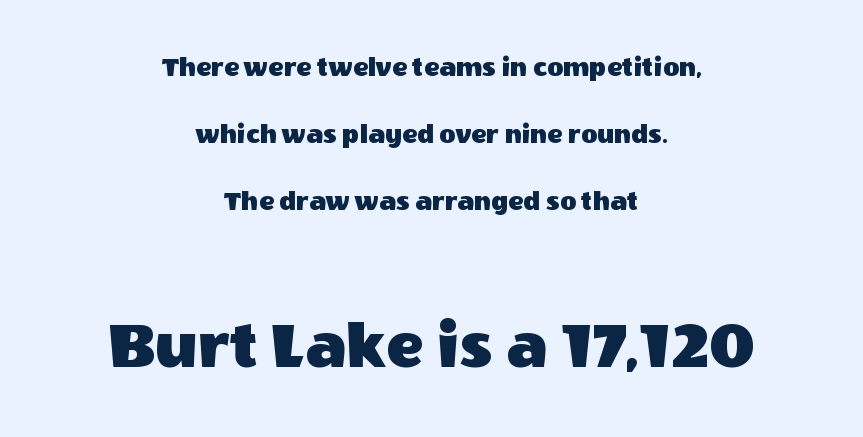
Q: Is the text italic (slanted)? A: No, it is upright.
Q: Is the typeface a serif or a sans-serif typeface? A: Sans-serif.
Q: Is the text underlined? A: No.
Q: How is the paragraph aligned? A: Centered.
Q: Is the spacing between letters normal or unusually wide? A: Normal.
Q: Is the spacing between lines tight, normal or loose? A: Loose.
Q: Which block of text is set in a larger size, the first (top) or the second (bottom)? A: The second (bottom) one.
Q: Width (condensed, normal, or wide)? A: Normal.
Q: x-height? A: Large.
Q: Monospaced? A: No.
